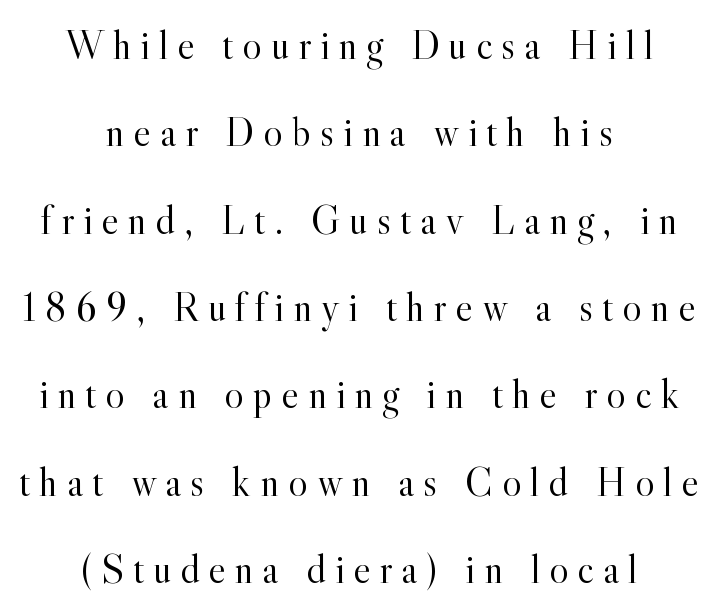
{"serif": "yes", "italic": "no", "bold": "no", "weight": "light", "width": "normal", "x_height": "small", "monospaced": "no", "underline": "no", "align": "center", "line_spacing": "loose", "line_spacing_ratio": 2.13, "letter_spacing": "wide", "letter_spacing_em": 0.22, "glyph_px": 41}
